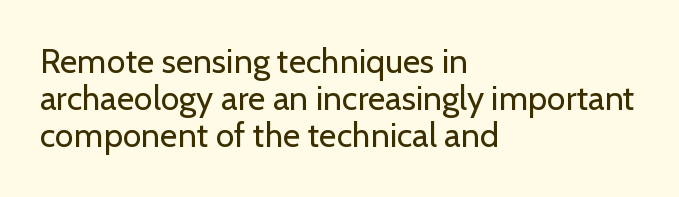
The image shows 34 px regular-weight sans-serif type, upright; set left-aligned, tight line spacing (1.09x), normal letter spacing, not underlined; low stroke contrast and a medium x-height.
